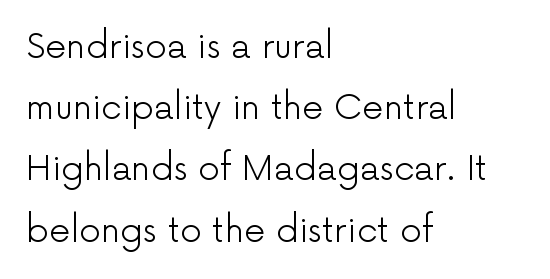
{"serif": "no", "italic": "no", "bold": "no", "weight": "light", "width": "normal", "stroke_contrast": "low", "x_height": "medium", "monospaced": "no", "underline": "no", "align": "left", "line_spacing_ratio": 1.8, "letter_spacing": "normal", "letter_spacing_em": 0.0, "glyph_px": 34}
